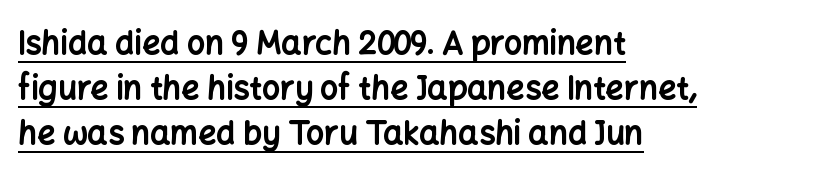
The image shows 32 px bold sans-serif type, upright; set left-aligned, normal line spacing (1.41x), normal letter spacing, underlined; low stroke contrast and a medium x-height.
